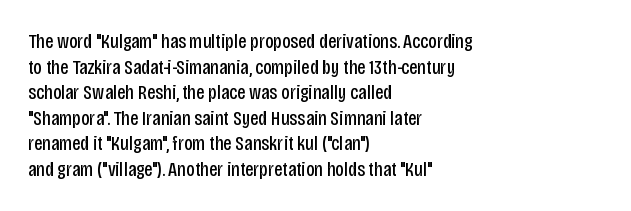
The image shows 21 px text type, upright; set left-aligned, line spacing 1.22x, normal letter spacing, not underlined.
